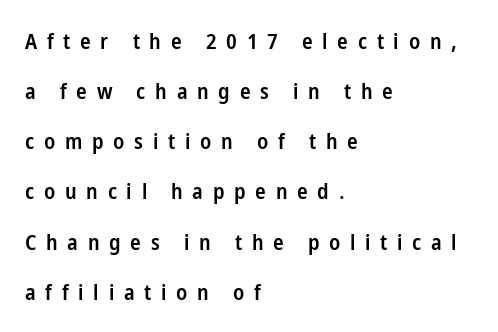
Q: Is the text bold? A: Semi-bold.
Q: Is the text italic (slanted)? A: No, it is upright.
Q: Is the text underlined? A: No.
Q: How is the paragraph aligned? A: Left-aligned.
Q: Is the spacing between letters normal or unusually wide? A: Unusually wide.
Q: Is the spacing between lines tight, normal or loose? A: Loose.
